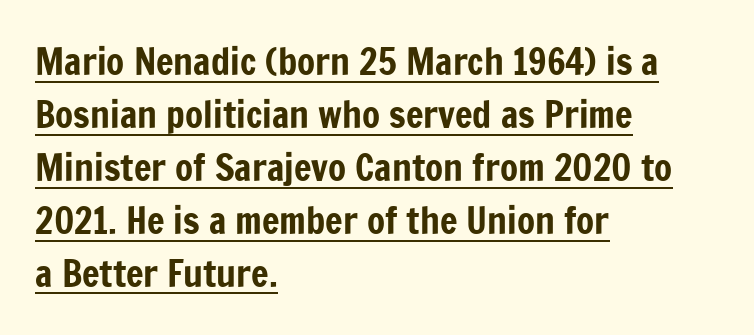
The image shows 37 px condensed sans-serif type, upright; set left-aligned, normal line spacing (1.43x), normal letter spacing, underlined; low stroke contrast and a medium x-height.
